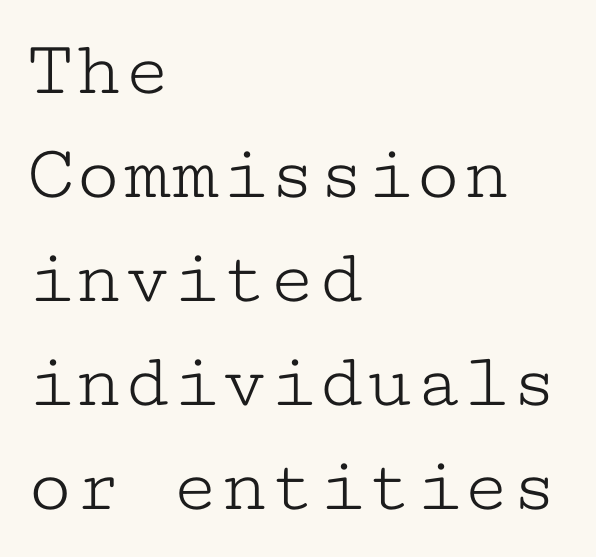
The image shows 80 px light, wide serif type, upright, monospaced; set left-aligned, normal line spacing (1.3x), normal letter spacing, not underlined; low stroke contrast and a medium x-height.
